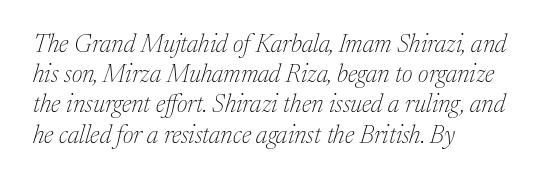
The image shows 25 px text type, italic (leaning right); set left-aligned, line spacing 1.21x, normal letter spacing, not underlined.
